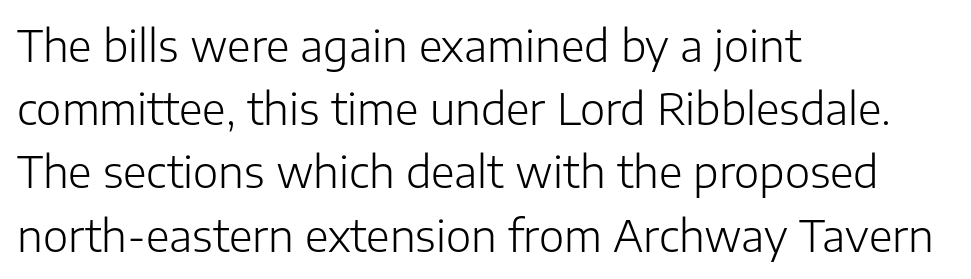
{"serif": "no", "italic": "no", "bold": "no", "weight": "light", "width": "normal", "stroke_contrast": "low", "x_height": "medium", "monospaced": "no", "underline": "no", "align": "left", "line_spacing": "normal", "line_spacing_ratio": 1.47, "letter_spacing": "normal", "letter_spacing_em": 0.0, "glyph_px": 43}
